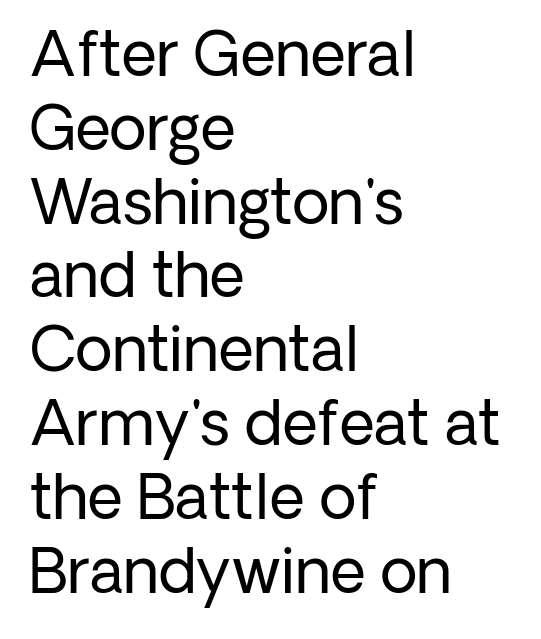
Q: Is the text bold? A: No.
Q: Is the text italic (slanted)? A: No, it is upright.
Q: Is the typeface a serif or a sans-serif typeface? A: Sans-serif.
Q: Is the text underlined? A: No.
Q: How is the paragraph aligned? A: Left-aligned.
Q: Is the spacing between letters normal or unusually wide? A: Normal.
Q: Width (condensed, normal, or wide)? A: Normal.
Q: Stroke contrast? A: Low.
Q: x-height? A: Medium.
Q: Monospaced? A: No.
